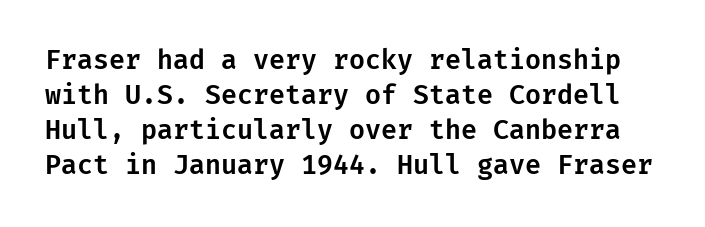
The image shows 26 px text type, upright; set normal line spacing (1.34x), normal letter spacing, not underlined.
